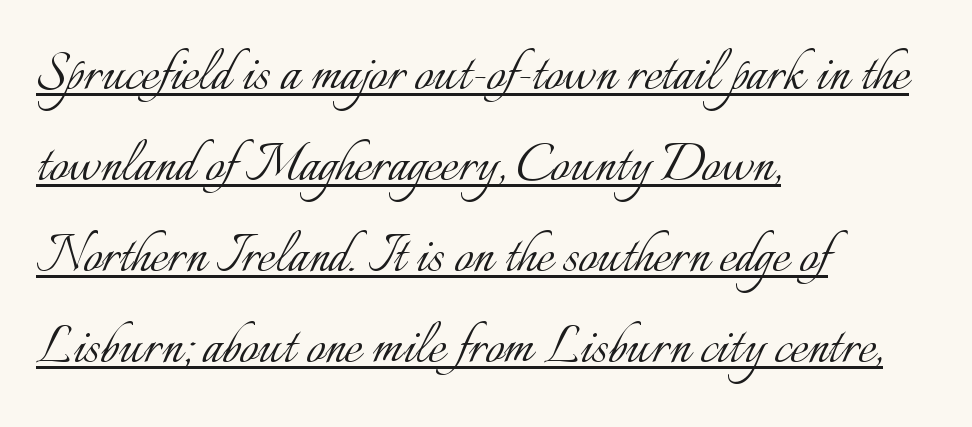
Regular leading. Students, observe the line beneath the letters — that is underlining. The font sits on the lighter half of the weight spectrum, regular included. Here the glyphs are tracked normally, forming tight word shapes. Notice how the passage keeps a crisp vertical edge on the left only.
